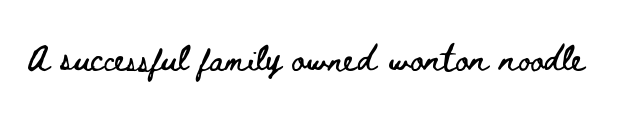
Q: Is the text underlined? A: No.
Q: Is the spacing between letters normal or unusually wide? A: Normal.
